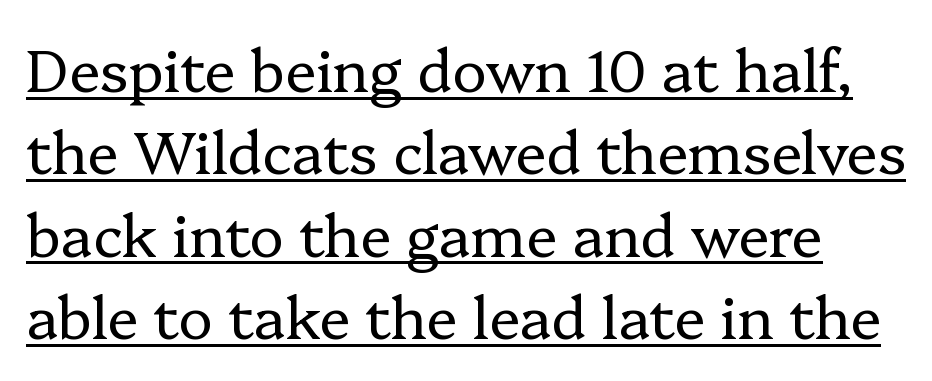
Q: Is the text bold? A: No.
Q: Is the text italic (slanted)? A: No, it is upright.
Q: Is the typeface a serif or a sans-serif typeface? A: Serif.
Q: Is the text underlined? A: Yes.
Q: Is the spacing between letters normal or unusually wide? A: Normal.
Q: Is the spacing between lines tight, normal or loose? A: Normal.
Q: Width (condensed, normal, or wide)? A: Normal.
Q: Stroke contrast? A: Low.
Q: x-height? A: Medium.
Q: Monospaced? A: No.
